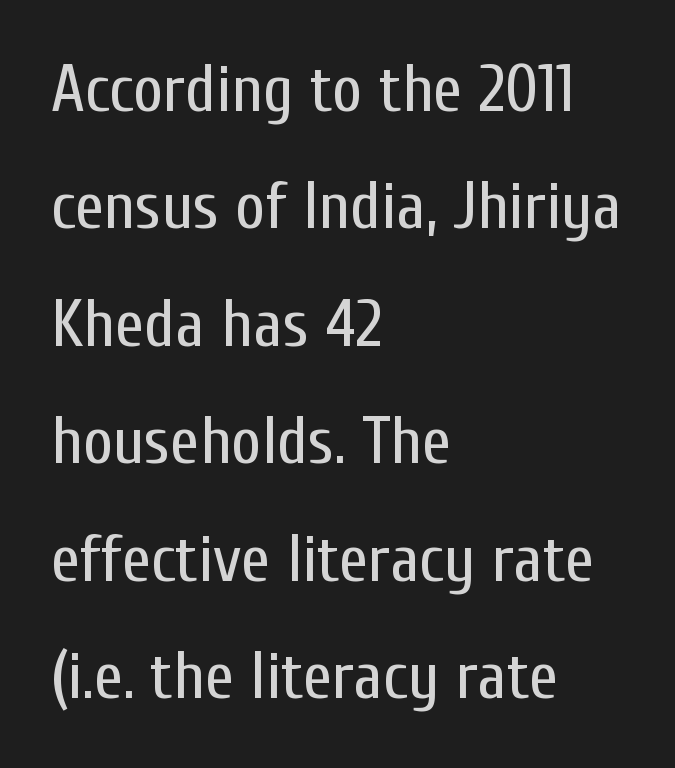
In terms of letterspacing, this is plain default setting. Every stem runs plumb, perpendicular to the baseline. Typographically, this falls in the sans-serif category. On a weight scale, this lands at 450 or below. Compared with a centered layout, this one pins lines to the left instead.
